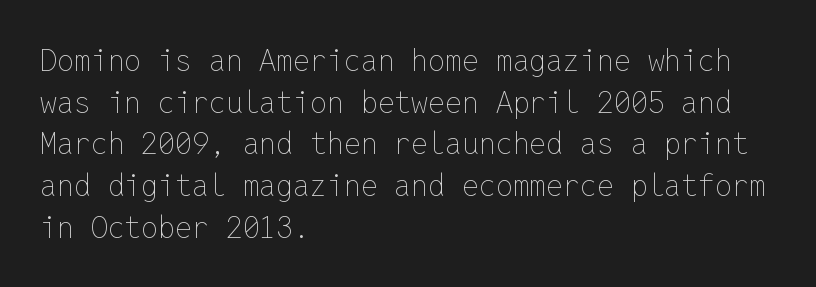
{"italic": "no", "bold": "no", "weight": "thin", "width": "normal", "stroke_contrast": "low", "x_height": "medium", "monospaced": "yes", "underline": "no", "align": "left", "line_spacing": "normal", "line_spacing_ratio": 1.39, "letter_spacing": "normal", "letter_spacing_em": 0.0, "glyph_px": 30}
